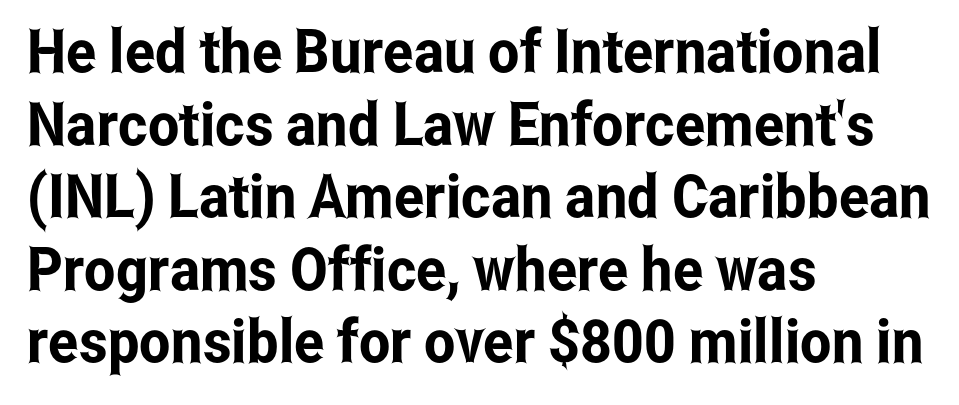
{"serif": "no", "italic": "no", "width": "condensed", "stroke_contrast": "low", "x_height": "medium", "monospaced": "no", "underline": "no", "align": "left", "line_spacing_ratio": 1.21, "letter_spacing": "normal", "letter_spacing_em": 0.0, "glyph_px": 60}
